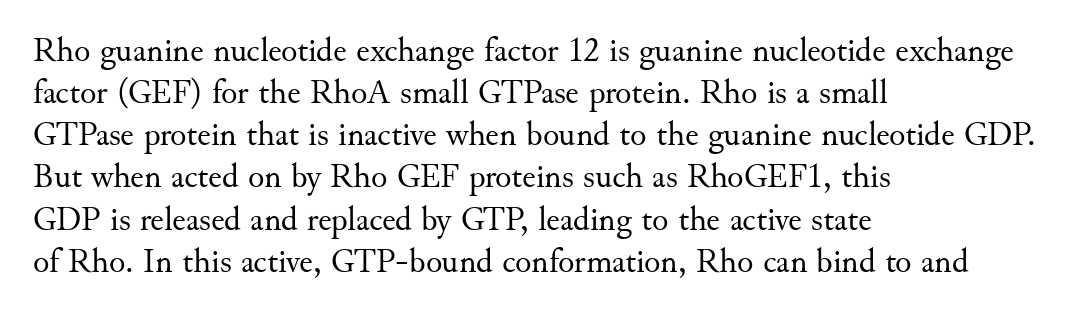
Q: Is the text bold? A: No.
Q: Is the text italic (slanted)? A: No, it is upright.
Q: Is the typeface a serif or a sans-serif typeface? A: Serif.
Q: Is the text underlined? A: No.
Q: How is the paragraph aligned? A: Left-aligned.
Q: Is the spacing between letters normal or unusually wide? A: Normal.
Q: Width (condensed, normal, or wide)? A: Normal.
Q: Stroke contrast? A: Medium.
Q: x-height? A: Small.
Q: Monospaced? A: No.
